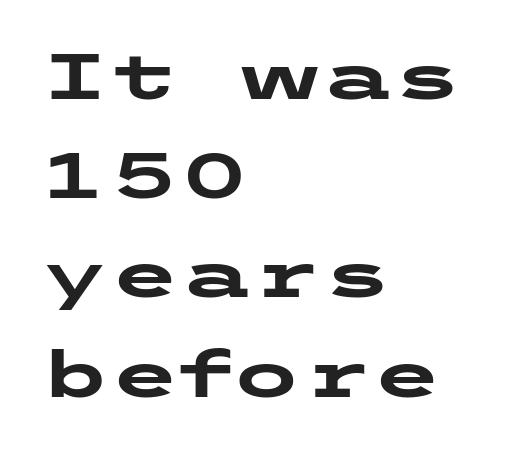
Note: no serifs on the glyphs. The gap between lines stays unmarked. In CSS terms this would be text-align: left. Observe the ordinary spacing: letters are neighbours, not strangers. These lines were composed using upright roman letters. The lines sit at an ordinary, default distance from one another.
